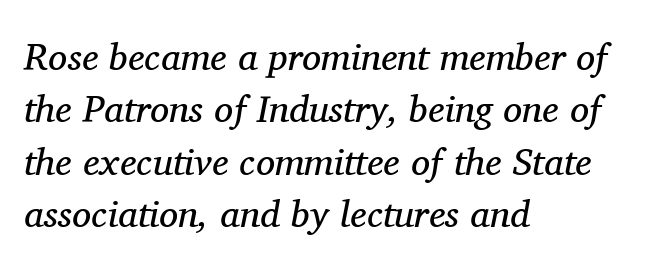
The line texture is even and compact thanks to regular tracking. Think of a printed novel: that variable character pitch is what you see here. An italicized treatment has been applied to the whole sample. The string is rendered with underlining switched off.
